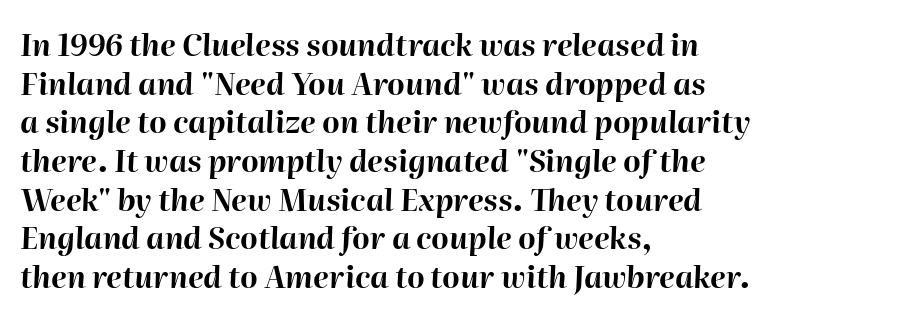
The passage shown leans; its letterforms are oblique. Character widths vary here, with narrow letters taking less room than wide ones. Baseline-to-baseline distance is the conventional proportion of letter height. Each row of text sits above clean, open space.
